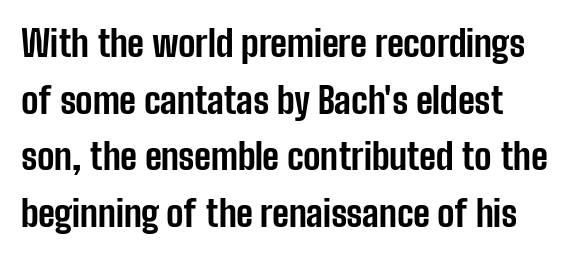
{"serif": "no", "italic": "no", "bold": "yes", "weight": "bold", "width": "condensed", "stroke_contrast": "low", "x_height": "medium", "monospaced": "no", "underline": "no", "align": "left", "line_spacing": "normal", "line_spacing_ratio": 1.57, "letter_spacing": "normal", "letter_spacing_em": 0.0, "glyph_px": 36}
